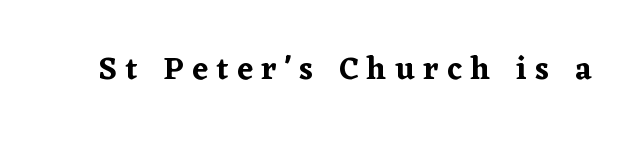
{"serif": "yes", "italic": "no", "width": "normal", "stroke_contrast": "low", "x_height": "medium", "monospaced": "no", "underline": "no", "letter_spacing": "wide", "letter_spacing_em": 0.27, "glyph_px": 32}
